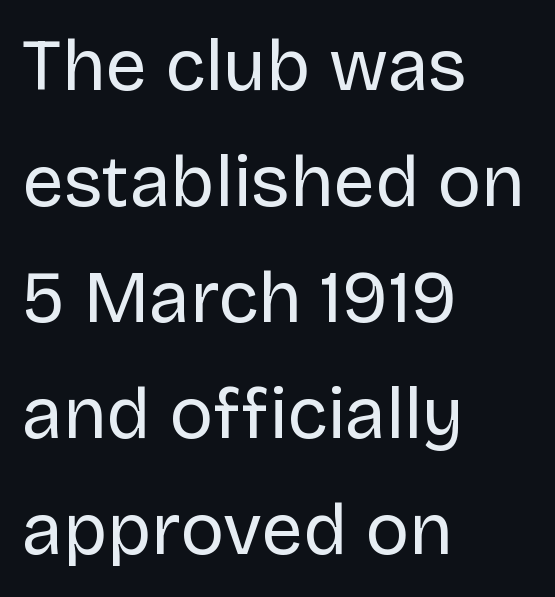
{"serif": "no", "italic": "no", "bold": "no", "weight": "regular", "width": "normal", "stroke_contrast": "low", "x_height": "large", "monospaced": "no", "underline": "no", "align": "left", "line_spacing": "normal", "line_spacing_ratio": 1.59, "letter_spacing": "normal", "letter_spacing_em": 0.0, "glyph_px": 73}
